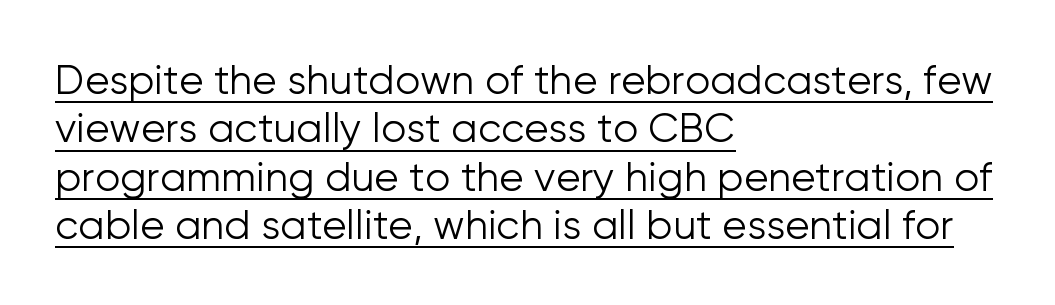
Q: Is the text bold? A: No.
Q: Is the text italic (slanted)? A: No, it is upright.
Q: Is the typeface a serif or a sans-serif typeface? A: Sans-serif.
Q: Is the text underlined? A: Yes.
Q: How is the paragraph aligned? A: Left-aligned.
Q: Is the spacing between letters normal or unusually wide? A: Normal.
Q: Width (condensed, normal, or wide)? A: Normal.
Q: Stroke contrast? A: Low.
Q: x-height? A: Medium.
Q: Monospaced? A: No.
